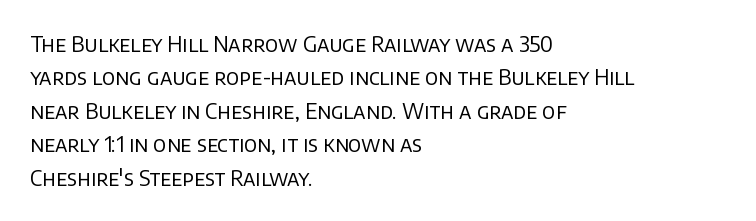
How would I describe the line gaps? Plain and ordinary. Weight: in the light-to-regular range. The type is set solid horizontally, with unmodified tracking. The lines are quadded left.
